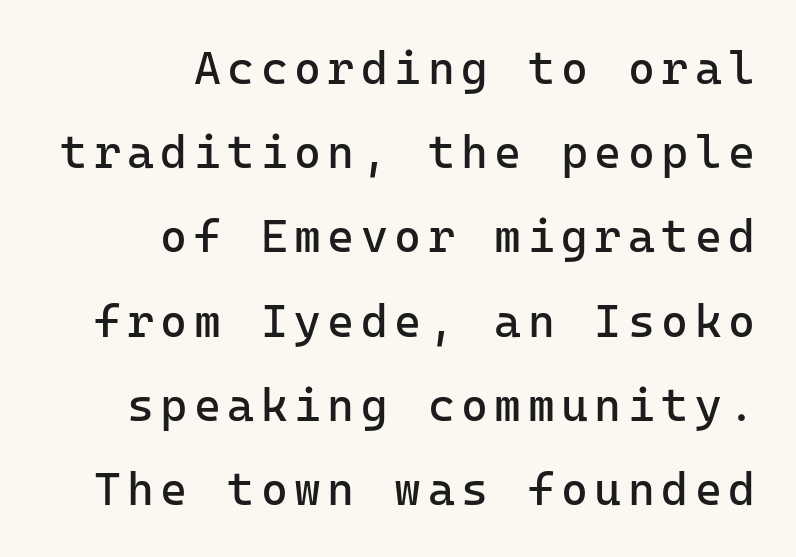
The image shows 46 px regular-weight sans-serif type, upright, monospaced; set right-aligned, line spacing 1.83x, not underlined; low stroke contrast and a medium x-height.
